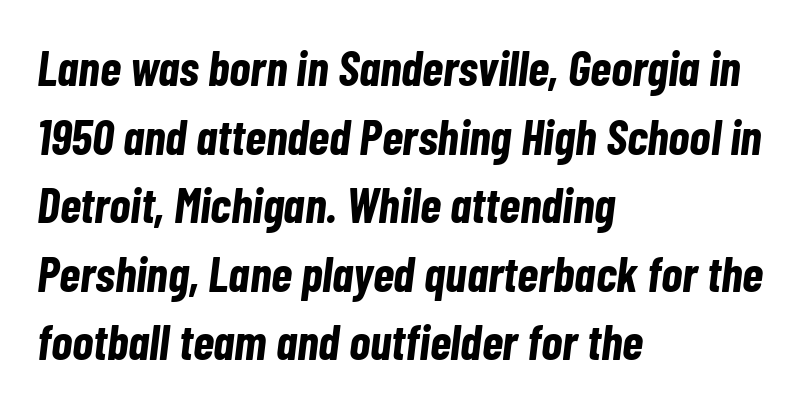
What weight is shown? A full bold with thick strokes. Horizontal bands of white between lines are of average thickness. Unmarked baselines from the first word to the last. Proportional: the letters do not fall into vertical columns. Horizontal alignment here is leftward, the default for most running prose. An italicized treatment has been applied to the whole sample.
